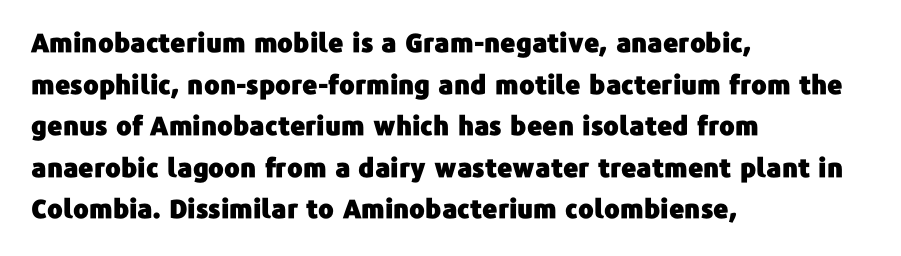
The image shows 26 px text type, upright; set left-aligned, normal line spacing (1.6x), normal letter spacing, not underlined.
